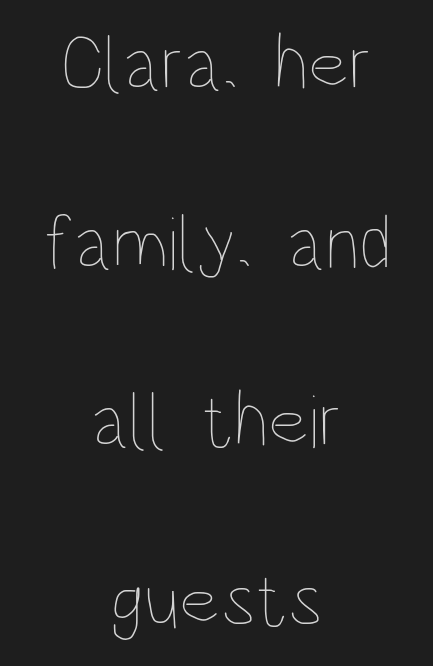
{"italic": "no", "bold": "no", "weight": "thin", "width": "condensed", "stroke_contrast": "low", "x_height": "large", "monospaced": "no", "underline": "no", "align": "center", "line_spacing": "loose", "line_spacing_ratio": 2.32, "letter_spacing": "normal", "letter_spacing_em": 0.0, "glyph_px": 77}
